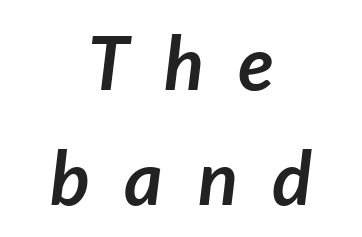
The image shows 74 px semibold type, italic (leaning right); set centered, normal line spacing (1.55x), unusually wide letter spacing (+0.47 em), not underlined; low stroke contrast and a medium x-height.
